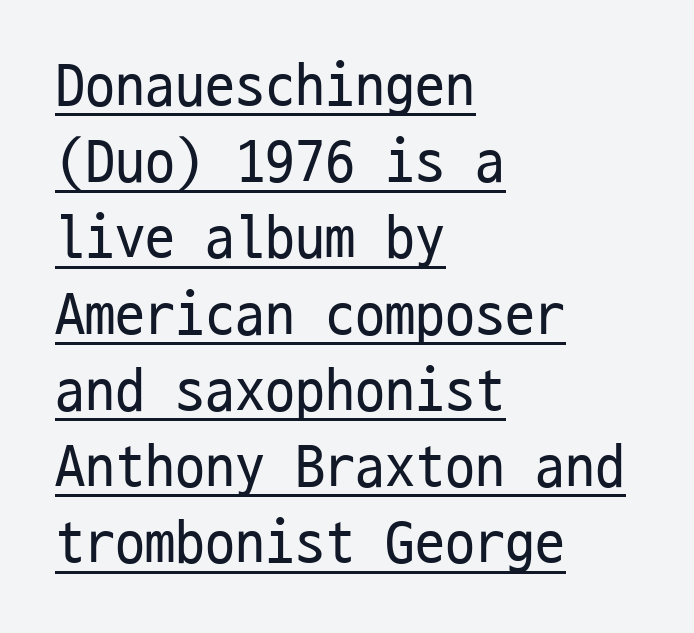
Q: Is the text bold? A: No.
Q: Is the text italic (slanted)? A: No, it is upright.
Q: Is the typeface a serif or a sans-serif typeface? A: Sans-serif.
Q: Is the text underlined? A: Yes.
Q: How is the paragraph aligned? A: Left-aligned.
Q: Is the spacing between letters normal or unusually wide? A: Normal.
Q: Is the spacing between lines tight, normal or loose? A: Normal.
Q: Width (condensed, normal, or wide)? A: Condensed.
Q: Stroke contrast? A: Low.
Q: x-height? A: Medium.
Q: Monospaced? A: Yes.
